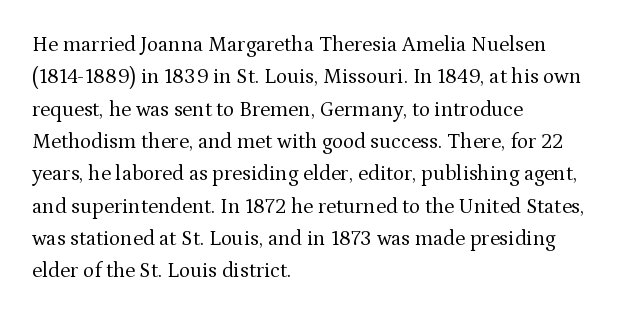
{"italic": "no", "bold": "no", "underline": "no", "align": "left", "line_spacing": "normal", "line_spacing_ratio": 1.54, "letter_spacing": "normal", "letter_spacing_em": 0.0, "glyph_px": 21}
